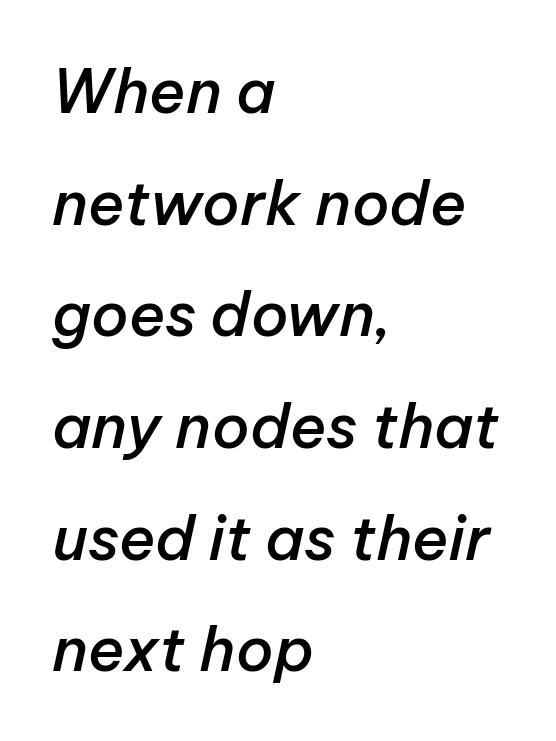
Think of a printed novel: that variable character pitch is what you see here. Casual observation: everything's shoved over to the left. Underline: absent. Students, this is semibold: more ink than regular, less than bold. You could call the tracking neutral — neither tight nor loose. Notice how the stems are inclined rather than vertical — that's the hallmark of italics.
